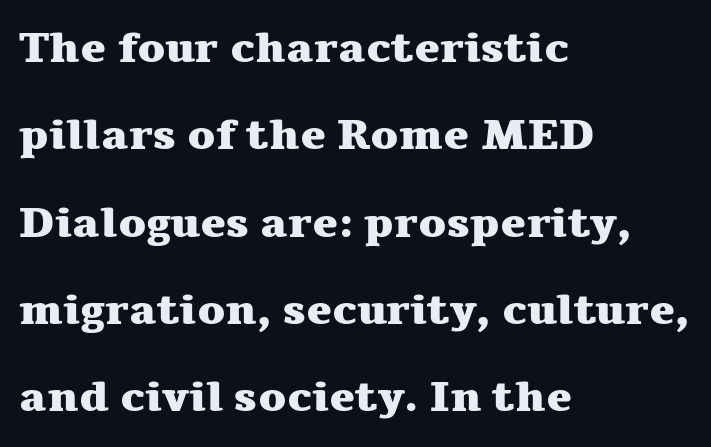
The lettering holds an erect, upright posture throughout. Summary of weight: heavy, a full bold. Check where the strokes stop: tiny serifs finish them off. Varying glyph widths throughout — classic text-font behaviour. The passage shown is not underscored anywhere.
